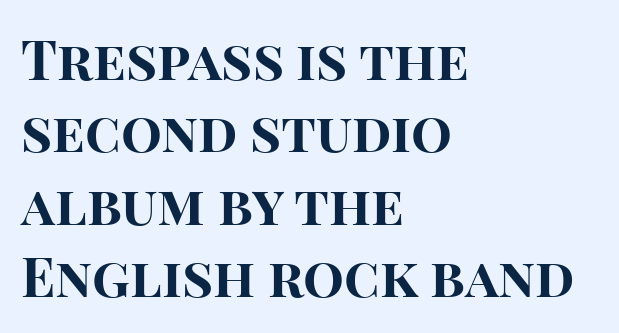
Q: Is the text bold? A: Yes.
Q: Is the text italic (slanted)? A: No, it is upright.
Q: Is the typeface a serif or a sans-serif typeface? A: Sans-serif.
Q: Is the text underlined? A: No.
Q: How is the paragraph aligned? A: Left-aligned.
Q: Is the spacing between letters normal or unusually wide? A: Normal.
Q: Is the spacing between lines tight, normal or loose? A: Normal.
Q: Width (condensed, normal, or wide)? A: Normal.
Q: Stroke contrast? A: High.
Q: x-height? A: Large.
Q: Monospaced? A: No.
